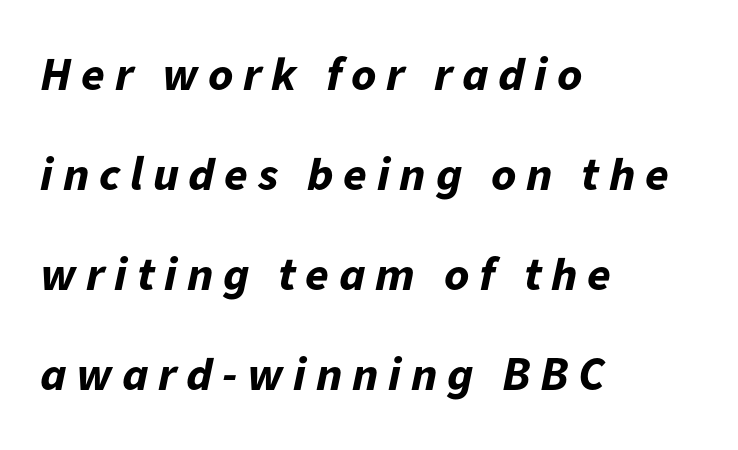
Q: Is the text bold? A: Yes.
Q: Is the text italic (slanted)? A: Yes, it leans right by about 11 degrees.
Q: Is the text underlined? A: No.
Q: How is the paragraph aligned? A: Left-aligned.
Q: Is the spacing between letters normal or unusually wide? A: Unusually wide.
Q: Is the spacing between lines tight, normal or loose? A: Loose.
Q: Width (condensed, normal, or wide)? A: Normal.
Q: Stroke contrast? A: Low.
Q: x-height? A: Medium.
Q: Monospaced? A: No.
